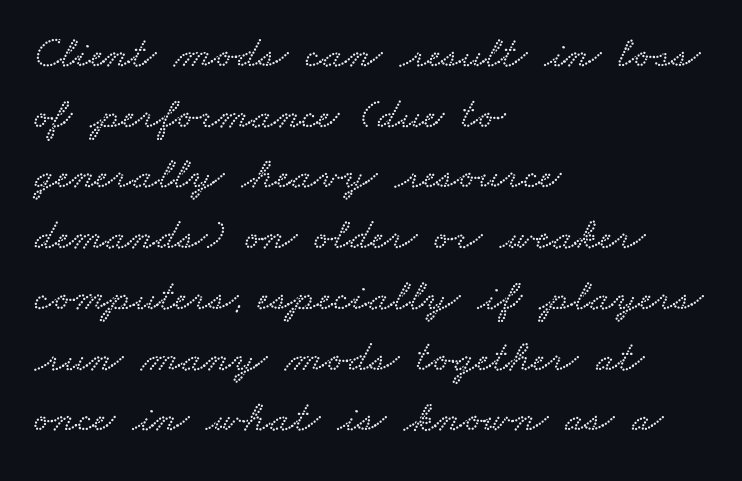
Q: Is the text underlined? A: No.
Q: How is the paragraph aligned? A: Left-aligned.
Q: Is the spacing between letters normal or unusually wide? A: Normal.
Q: Is the spacing between lines tight, normal or loose? A: Normal.
Q: Width (condensed, normal, or wide)? A: Wide.
Q: Stroke contrast? A: Low.
Q: x-height? A: Small.
Q: Monospaced? A: No.
